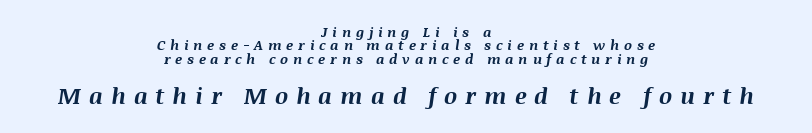
What stands out about the letter spacing? Its width — letters are far apart. Each row of text sits above clean, open space. Casual observation: everything's sitting right in the middle. Type size steps up from the first block to the second.
